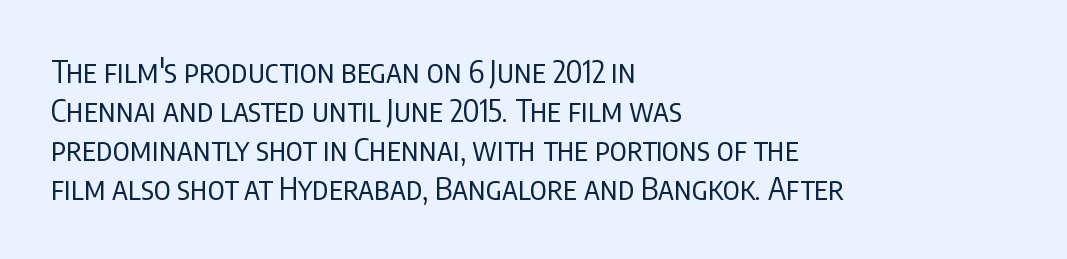
{"serif": "no", "italic": "no", "bold": "no", "weight": "regular", "width": "condensed", "stroke_contrast": "low", "x_height": "large", "monospaced": "no", "underline": "no", "align": "left", "line_spacing": "normal", "line_spacing_ratio": 1.26, "letter_spacing": "normal", "letter_spacing_em": 0.0, "glyph_px": 31}
